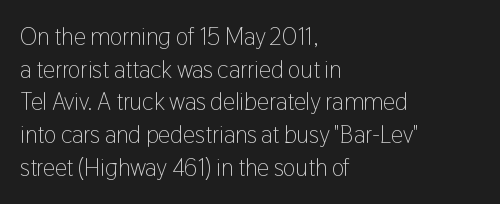
Plain, unruled lines of type. Ordinary non-slanted type is in use. Does extra space separate the letters? No, they use regular spacing. This is not heavy type; no bold has been used. These lines sit exactly where default settings would place them. Reading down the block, your eye returns to a fixed left position each line.
